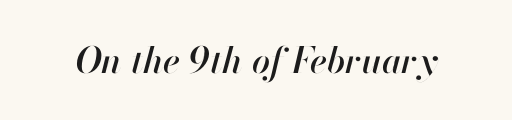
The space beneath each line is pristine and unruled. The face used here is rendered with its standard letterfit. Posture: slanted. This sample has the flowing, uneven cadence of proportional lettering.
